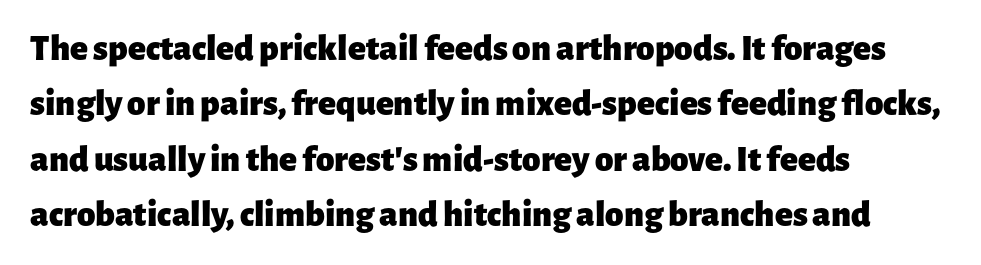
{"serif": "no", "italic": "no", "bold": "yes", "weight": "heavy", "width": "normal", "stroke_contrast": "low", "x_height": "medium", "monospaced": "no", "underline": "no", "align": "left", "line_spacing": "normal", "line_spacing_ratio": 1.5, "letter_spacing": "normal", "letter_spacing_em": 0.0, "glyph_px": 37}
